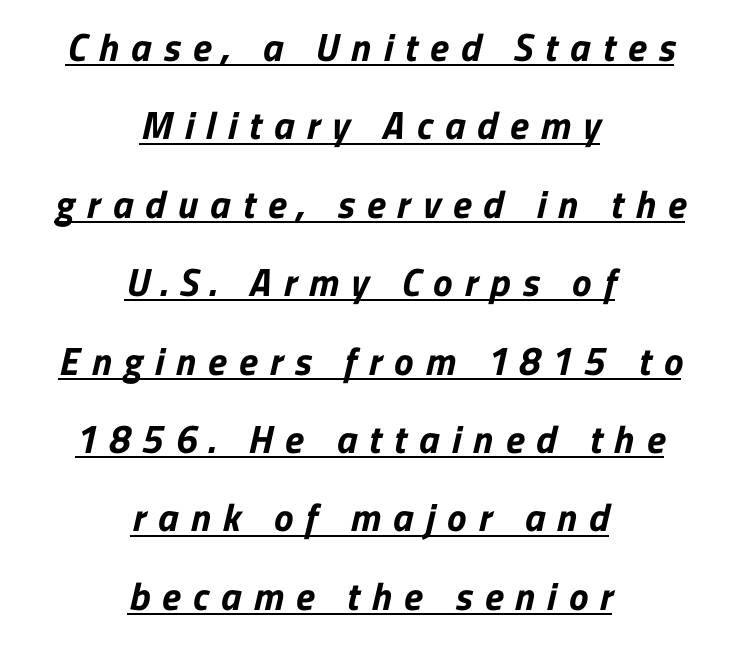
Q: Is the text bold? A: Yes.
Q: Is the typeface a serif or a sans-serif typeface? A: Sans-serif.
Q: Is the text underlined? A: Yes.
Q: How is the paragraph aligned? A: Centered.
Q: Is the spacing between letters normal or unusually wide? A: Unusually wide.
Q: Is the spacing between lines tight, normal or loose? A: Loose.
Q: Width (condensed, normal, or wide)? A: Normal.
Q: Stroke contrast? A: Low.
Q: x-height? A: Medium.
Q: Monospaced? A: No.
